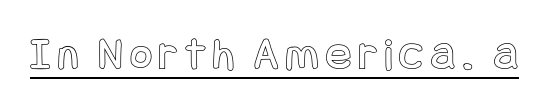
Q: Is the text italic (slanted)? A: No, it is upright.
Q: Is the text underlined? A: Yes.
Q: Width (condensed, normal, or wide)? A: Condensed.
Q: x-height? A: Large.
